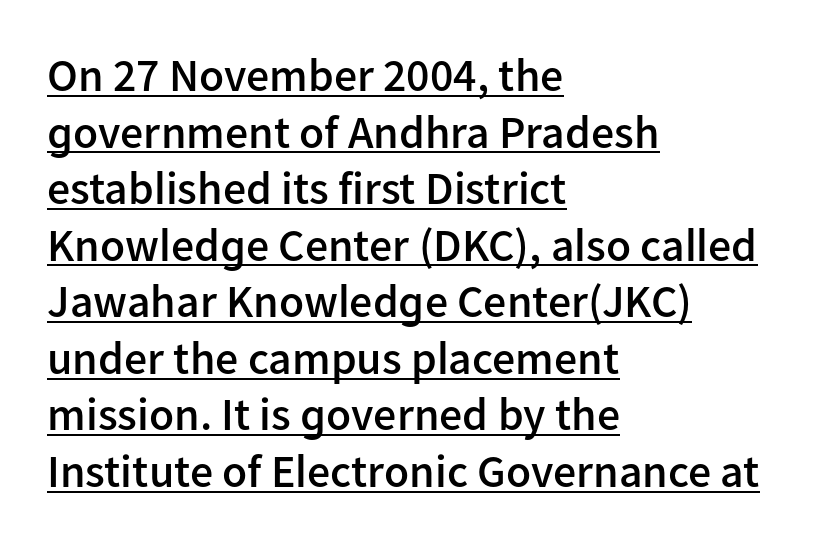
The image shows 46 px semibold sans-serif type, upright; set left-aligned, line spacing 1.23x, normal letter spacing, underlined; low stroke contrast and a medium x-height.
